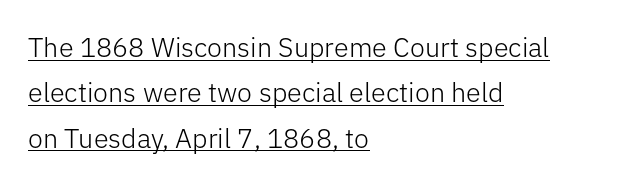
Notice how descenders clear the ascenders below comfortably — that's standard leading. Characters follow at the spacing the type designer built in. The passage shown is underscored from start to finish. The font is comparable to plain body text, perhaps lighter.
